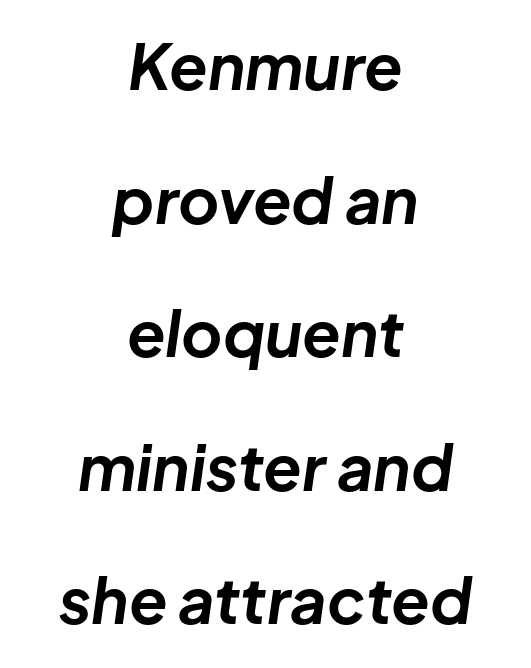
The image shows 63 px bold type, italic (leaning right); set centered, loose line spacing (2.12x), normal letter spacing, not underlined; low stroke contrast and a medium x-height.
